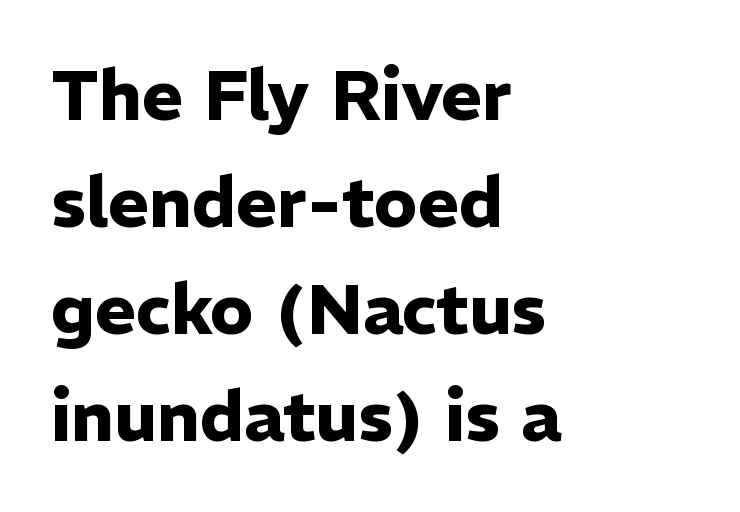
Q: Is the text bold? A: Yes.
Q: Is the text italic (slanted)? A: No, it is upright.
Q: Is the typeface a serif or a sans-serif typeface? A: Sans-serif.
Q: Is the text underlined? A: No.
Q: How is the paragraph aligned? A: Left-aligned.
Q: Is the spacing between letters normal or unusually wide? A: Normal.
Q: Is the spacing between lines tight, normal or loose? A: Normal.
Q: Width (condensed, normal, or wide)? A: Normal.
Q: Stroke contrast? A: Low.
Q: x-height? A: Medium.
Q: Monospaced? A: No.
